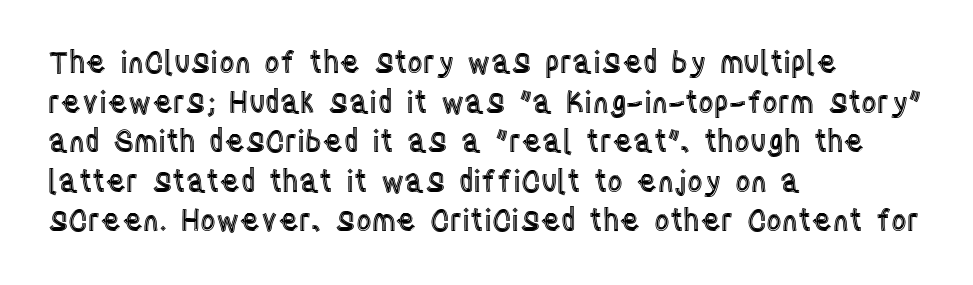
Note the varied advance widths — an 'i' is clearly narrower than an 'm'. In terms of posture, this sample is upright. Leftover space on each line is placed entirely after the last word. Normally led — the rows are evenly, conventionally spaced.
